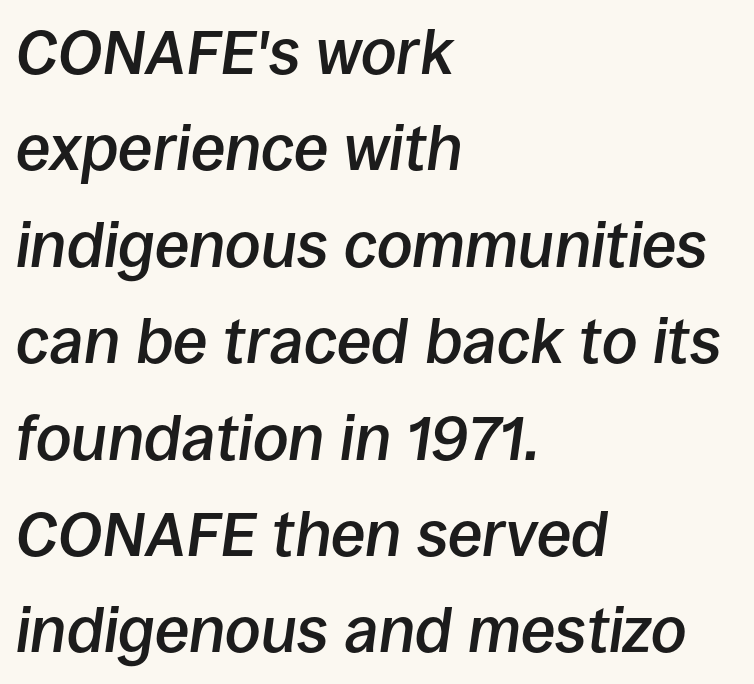
Q: Is the text bold? A: Semi-bold.
Q: Is the text italic (slanted)? A: Yes, it leans right by about 8 degrees.
Q: Is the text underlined? A: No.
Q: How is the paragraph aligned? A: Left-aligned.
Q: Is the spacing between letters normal or unusually wide? A: Normal.
Q: Is the spacing between lines tight, normal or loose? A: Normal.
Q: Width (condensed, normal, or wide)? A: Normal.
Q: Stroke contrast? A: Low.
Q: x-height? A: Large.
Q: Monospaced? A: No.
